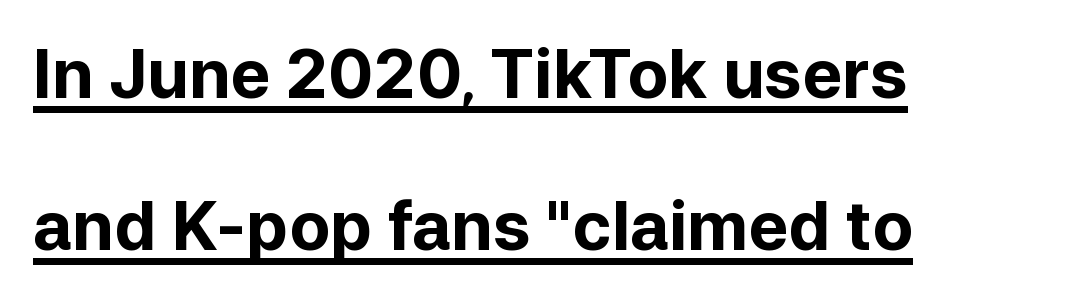
{"serif": "no", "italic": "no", "bold": "yes", "weight": "bold", "width": "normal", "stroke_contrast": "low", "x_height": "medium", "monospaced": "no", "underline": "yes", "align": "left", "line_spacing": "loose", "line_spacing_ratio": 2.27, "letter_spacing": "normal", "letter_spacing_em": 0.0, "glyph_px": 67}
